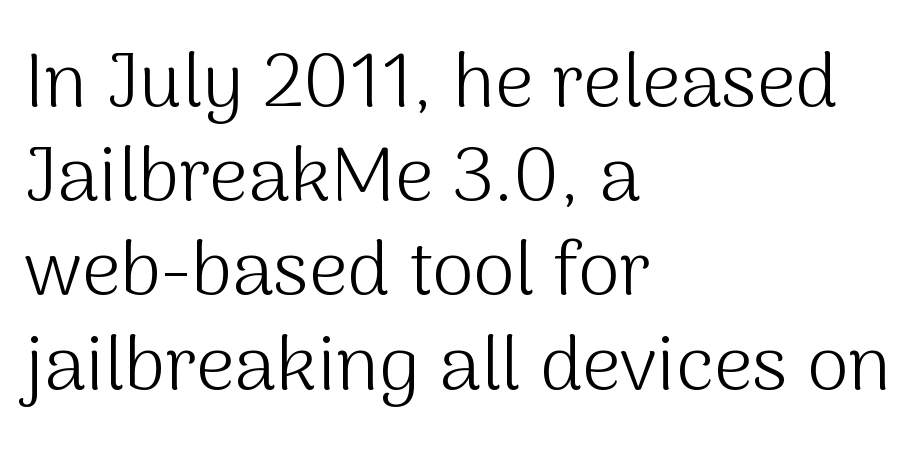
{"serif": "no", "italic": "no", "bold": "no", "weight": "light", "width": "normal", "stroke_contrast": "medium", "x_height": "medium", "monospaced": "no", "underline": "no", "align": "left", "line_spacing_ratio": 1.24, "letter_spacing": "normal", "letter_spacing_em": 0.0, "glyph_px": 76}
